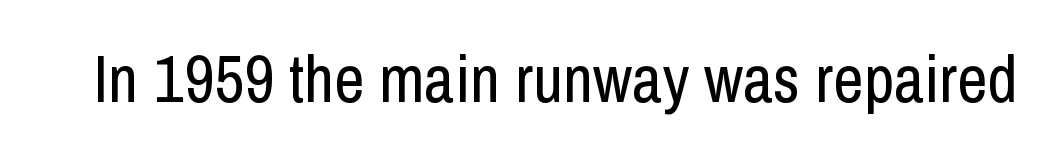
{"serif": "no", "italic": "no", "bold": "no", "weight": "regular", "width": "condensed", "stroke_contrast": "low", "x_height": "medium", "monospaced": "no", "underline": "no", "letter_spacing": "normal", "letter_spacing_em": 0.0, "glyph_px": 66}
